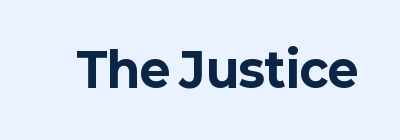
The image shows 47 px bold sans-serif type, upright; set normal letter spacing, not underlined; low stroke contrast and a medium x-height.
